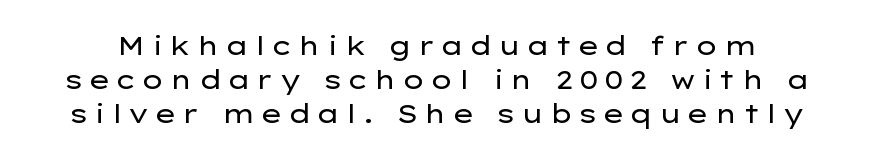
Regarding leading, the lines here are spaced in the standard way. Think standard paragraph weight, or any step lighter than that. Rule under the text: the space is simply empty. Vertical strokes here are truly vertical.
